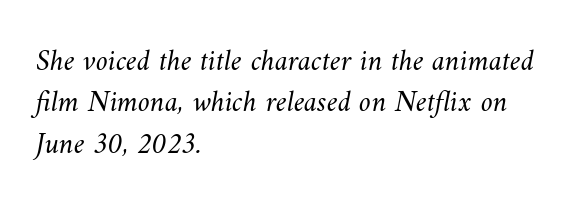
Q: Is the text bold? A: No.
Q: Is the text underlined? A: No.
Q: How is the paragraph aligned? A: Left-aligned.
Q: Is the spacing between letters normal or unusually wide? A: Normal.
Q: Is the spacing between lines tight, normal or loose? A: Normal.
Q: Width (condensed, normal, or wide)? A: Normal.
Q: Stroke contrast? A: Medium.
Q: x-height? A: Small.
Q: Monospaced? A: No.
